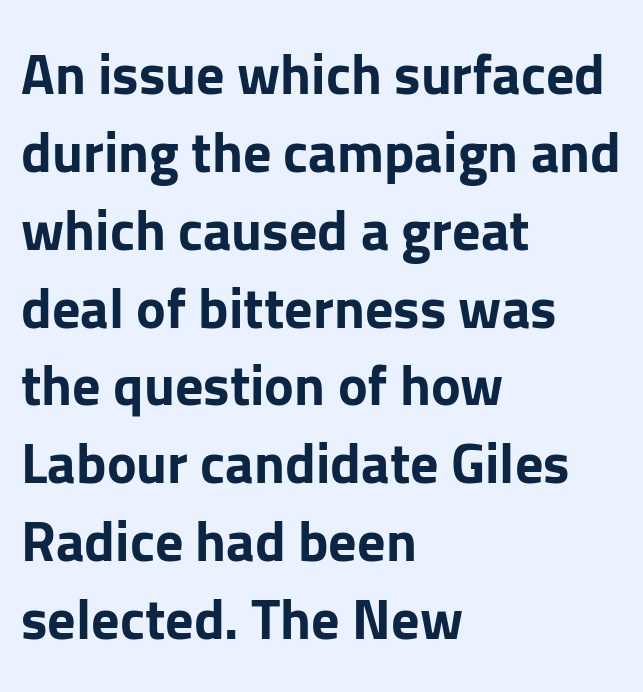
The image shows 56 px bold sans-serif type, upright; set left-aligned, normal line spacing (1.39x), normal letter spacing, not underlined; low stroke contrast and a medium x-height.
